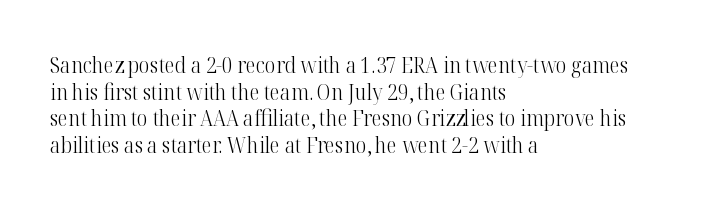
Q: Is the text bold? A: No.
Q: Is the text italic (slanted)? A: No, it is upright.
Q: Is the text underlined? A: No.
Q: How is the paragraph aligned? A: Left-aligned.
Q: Is the spacing between letters normal or unusually wide? A: Normal.
Q: Is the spacing between lines tight, normal or loose? A: Normal.
